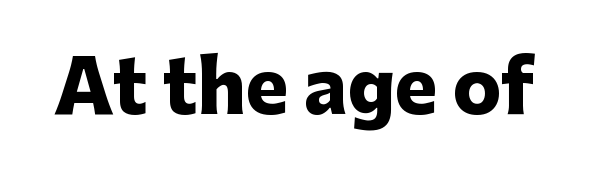
The image shows 72 px heavy sans-serif type, upright; set normal letter spacing, not underlined; low stroke contrast and a medium x-height.
